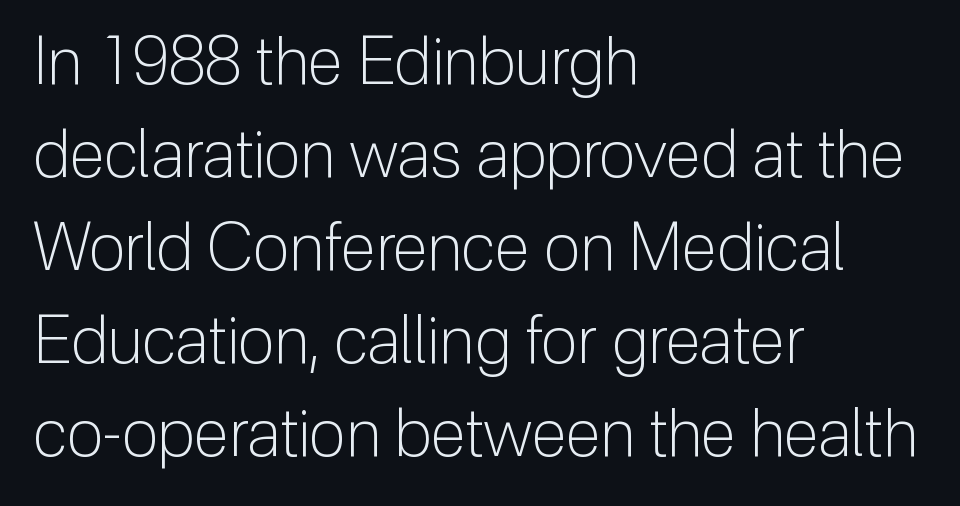
The rendering uses natural spacing where letterforms have individual widths. This rendering uses left alignment, leaving the right contour irregular. Nobody drew a line under any word here. If you measured baseline to baseline, you'd find a middling distance. Do the letters lean? They stand straight. Each stroke keeps to a modest, everyday thickness or less.
